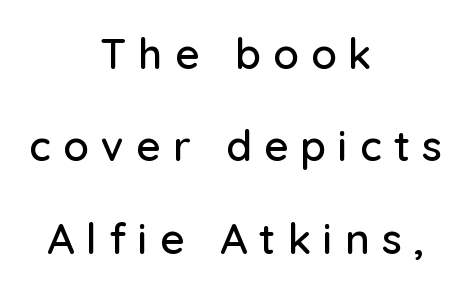
Spacing verdict: proportional, widths tailored to each character. In CSS terms this would be text-align: center. Bare-footed words on every line. Every character sits straight up, as roman type does.
